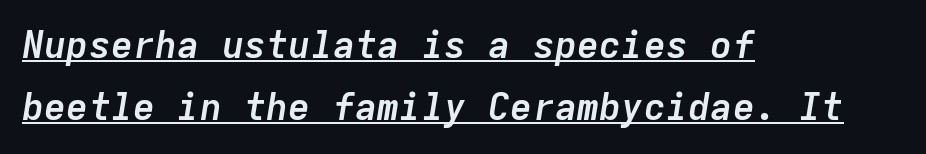
{"italic": "yes", "lean": "right", "slant_degrees": 9, "bold": "yes", "weight": "semibold", "width": "normal", "stroke_contrast": "low", "x_height": "medium", "monospaced": "yes", "underline": "yes", "align": "left", "line_spacing": "normal", "line_spacing_ratio": 1.68, "letter_spacing": "normal", "letter_spacing_em": 0.0, "glyph_px": 37}
